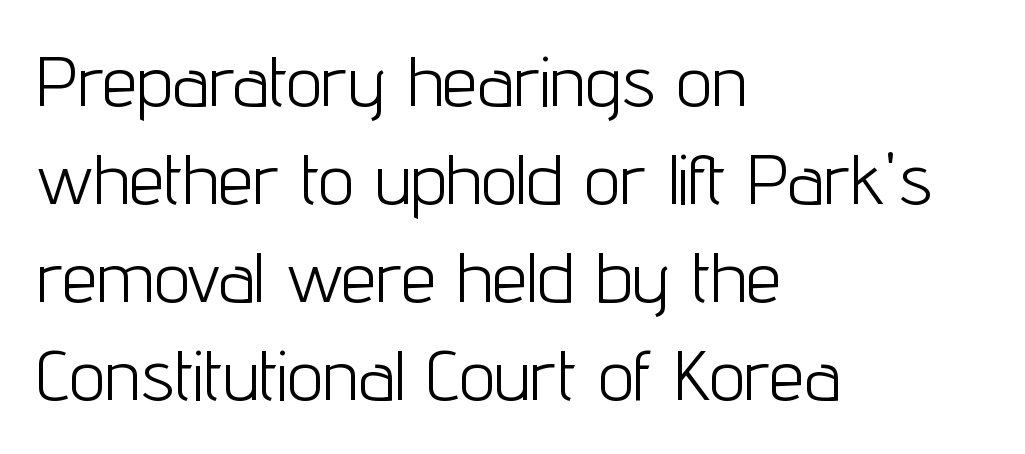
Ordinary non-slanted type is in use. Do the characters align in a grid? No, the font is proportional. The font family rendered here belongs to the sans-serif group. Horizontal bands of white between lines are of average thickness.
